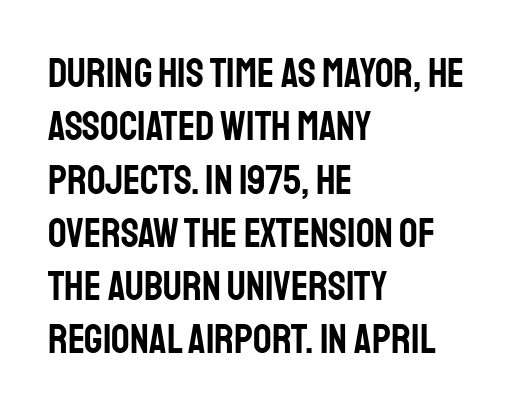
{"serif": "no", "italic": "no", "width": "condensed", "stroke_contrast": "low", "x_height": "large", "monospaced": "no", "underline": "no", "align": "left", "line_spacing": "normal", "line_spacing_ratio": 1.3, "letter_spacing": "normal", "letter_spacing_em": 0.0, "glyph_px": 41}
